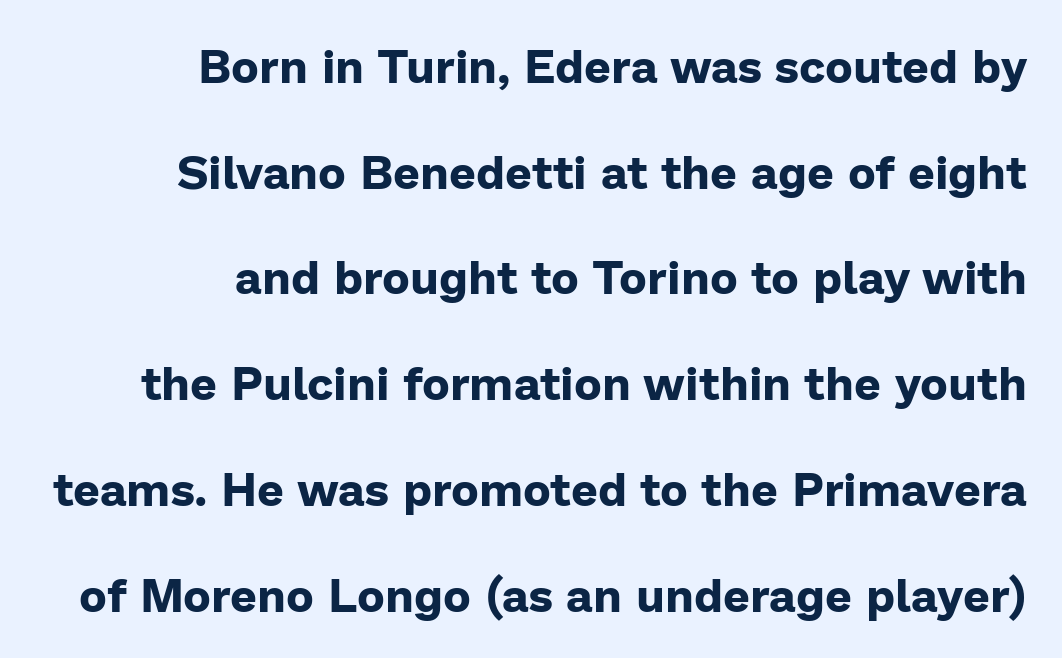
{"serif": "no", "italic": "no", "bold": "yes", "weight": "bold", "width": "normal", "stroke_contrast": "low", "x_height": "medium", "monospaced": "no", "underline": "no", "align": "right", "line_spacing": "loose", "line_spacing_ratio": 2.25, "letter_spacing": "normal", "letter_spacing_em": 0.0, "glyph_px": 47}
